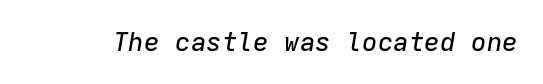
A clean baseline with only descenders dipping below it. Letter spacing: default. The specimen reads as italic at a glance.
